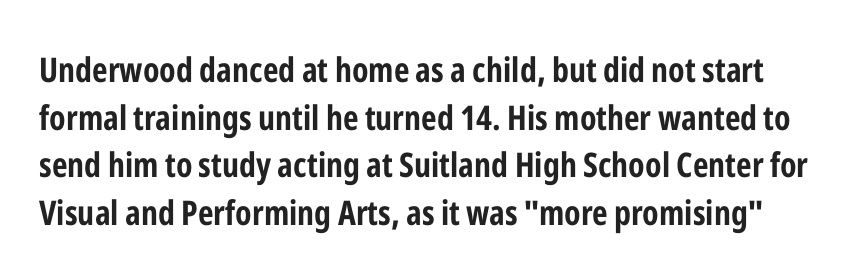
{"serif": "no", "italic": "no", "bold": "yes", "weight": "bold", "width": "condensed", "stroke_contrast": "low", "x_height": "medium", "monospaced": "no", "underline": "no", "line_spacing": "normal", "line_spacing_ratio": 1.4, "letter_spacing": "normal", "letter_spacing_em": 0.0, "glyph_px": 34}
